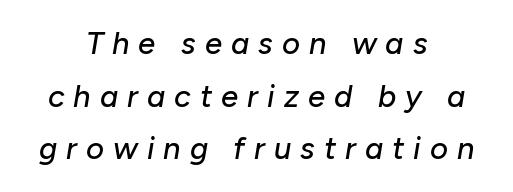
The rows are spaced the way most documents space them. How are the letters spaced? Widely, with obvious added tracking. The passage shown is typed in a proportional face where columns would drift. Does the lettering tilt? It does — this is italic. Anything drawn beneath the words? Only blank space. Every row of glyphs is offset so its center matches the block's center.
